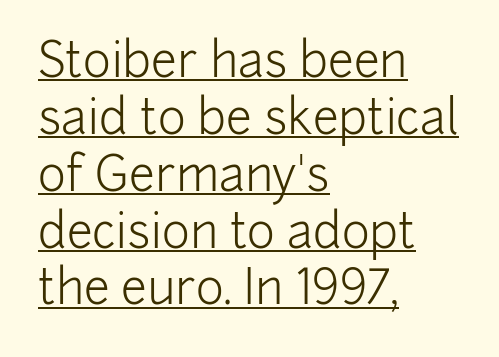
Each letter's strokes conclude bluntly, with no projecting serifs. The passage shown is not bold in any degree. Italic: no, the glyphs are upright roman. The face used here is proportionally spaced, like ordinary book or web type.
